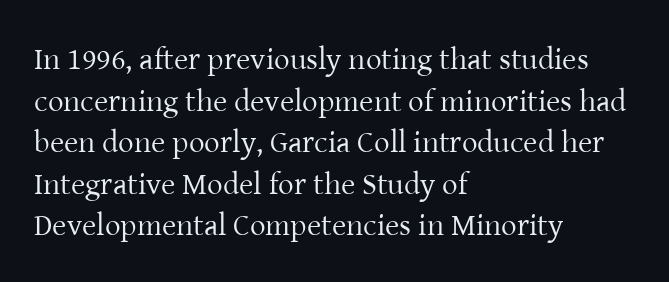
{"serif": "yes", "italic": "no", "bold": "no", "weight": "regular", "width": "normal", "stroke_contrast": "low", "x_height": "medium", "monospaced": "no", "underline": "no", "align": "left", "line_spacing": "normal", "line_spacing_ratio": 1.34, "letter_spacing": "normal", "letter_spacing_em": 0.0, "glyph_px": 31}
